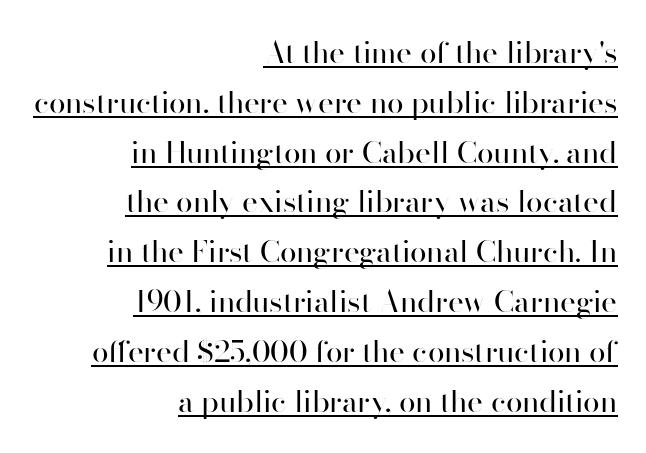
Q: Is the text bold? A: No.
Q: Is the text italic (slanted)? A: No, it is upright.
Q: Is the typeface a serif or a sans-serif typeface? A: Sans-serif.
Q: Is the text underlined? A: Yes.
Q: How is the paragraph aligned? A: Right-aligned.
Q: Is the spacing between letters normal or unusually wide? A: Normal.
Q: Is the spacing between lines tight, normal or loose? A: Normal.
Q: Width (condensed, normal, or wide)? A: Normal.
Q: Stroke contrast? A: High.
Q: x-height? A: Small.
Q: Monospaced? A: No.
